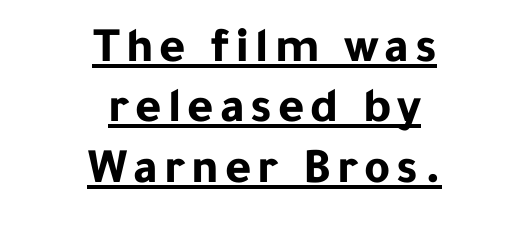
The image shows 50 px bold sans-serif type, upright; set centered, line spacing 1.21x, underlined; low stroke contrast and a medium x-height.
